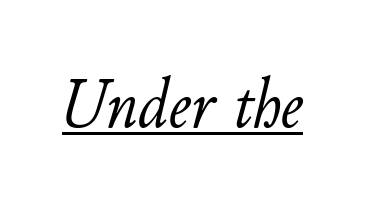
{"italic": "yes", "lean": "right", "slant_degrees": 11, "bold": "no", "weight": "light", "width": "normal", "stroke_contrast": "low", "x_height": "small", "monospaced": "no", "underline": "yes", "letter_spacing": "normal", "letter_spacing_em": 0.0, "glyph_px": 72}
